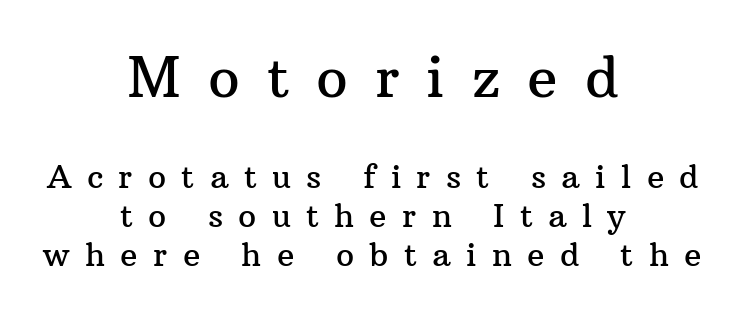
Spacing verdict: proportional, widths tailored to each character. In terms of posture, this sample is upright. Short and long lines alike share a common midpoint. Each word looks stretched out because of the extra space between its letters. Does the bottom block carry the larger type? No, the top block does.
